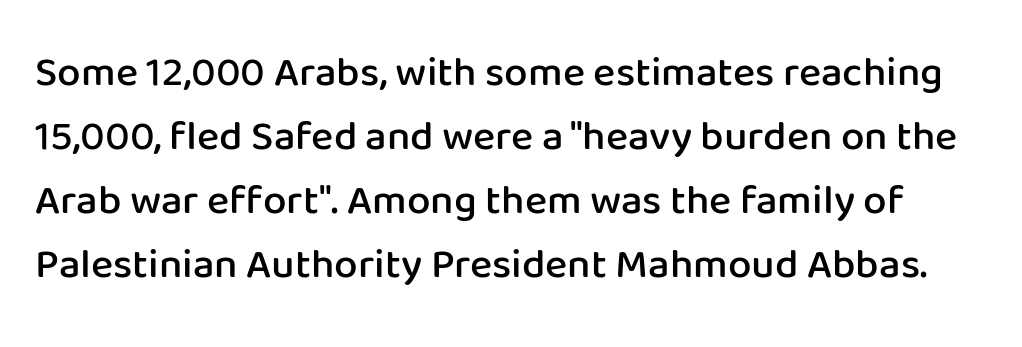
The gaps between neighbouring characters are ordinary and unremarkable. The lettering stays uniformly vertical, giving the passage a roman look. The passage shown is typed in a proportional face where columns would drift. The words here are not underlined. Nope, no serifs anywhere on these letters. Students, observe: this is what conventionally led text looks like.
